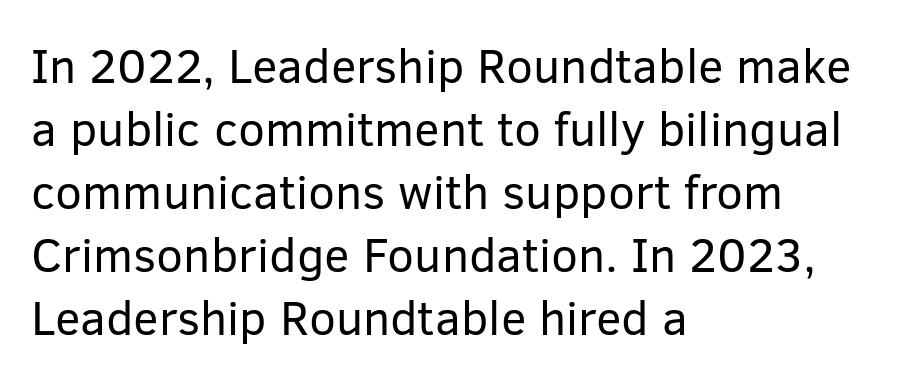
The image shows 48 px regular-weight sans-serif type, upright; set left-aligned, normal line spacing (1.31x), normal letter spacing, not underlined; low stroke contrast and a medium x-height.
